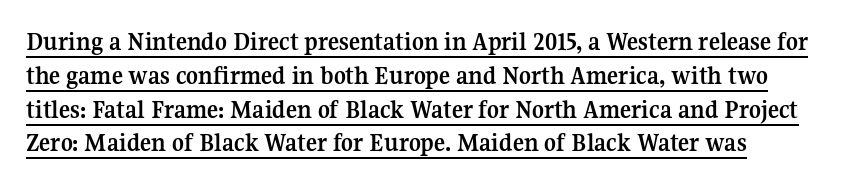
Q: Is the text bold? A: Yes.
Q: Is the text italic (slanted)? A: No, it is upright.
Q: Is the text underlined? A: Yes.
Q: How is the paragraph aligned? A: Left-aligned.
Q: Is the spacing between letters normal or unusually wide? A: Normal.
Q: Is the spacing between lines tight, normal or loose? A: Normal.
